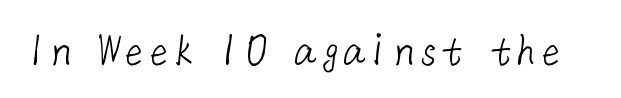
{"serif": "no", "bold": "no", "weight": "light", "width": "normal", "stroke_contrast": "low", "x_height": "medium", "underline": "no", "letter_spacing": "normal", "letter_spacing_em": 0.0, "glyph_px": 49}
